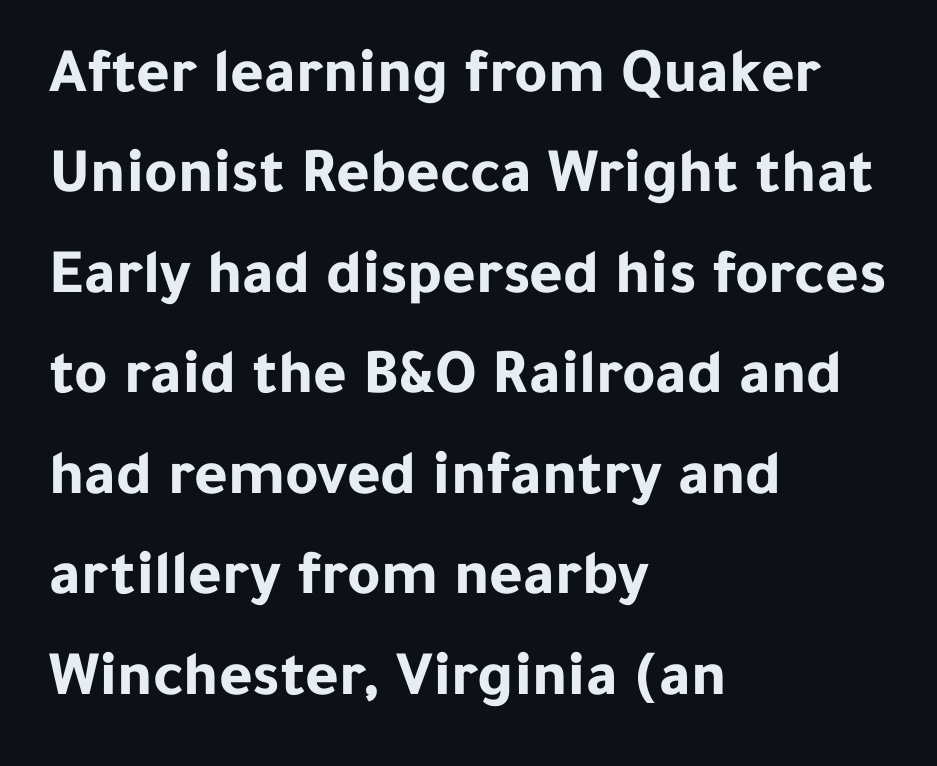
Q: Is the text bold? A: Yes.
Q: Is the text italic (slanted)? A: No, it is upright.
Q: Is the typeface a serif or a sans-serif typeface? A: Sans-serif.
Q: Is the text underlined? A: No.
Q: How is the paragraph aligned? A: Left-aligned.
Q: Is the spacing between letters normal or unusually wide? A: Normal.
Q: Is the spacing between lines tight, normal or loose? A: Normal.
Q: Width (condensed, normal, or wide)? A: Normal.
Q: Stroke contrast? A: Low.
Q: x-height? A: Medium.
Q: Monospaced? A: No.
